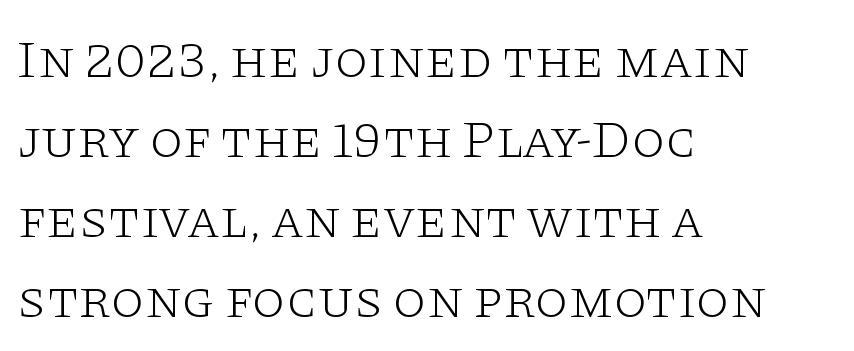
Here the designer chose a conventional face with non-uniform glyph widths. In terms of posture, this sample is upright. The specimen omits any rule beneath the text block's lines. Leftover space on each line is placed entirely after the last word. Stroke thickness stays within the range of a standard reading face or lighter.
